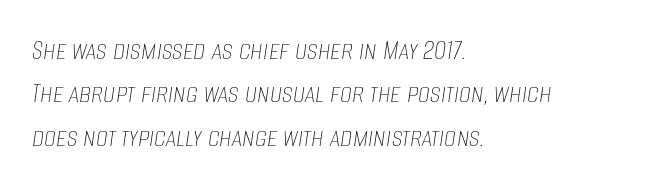
Q: Is the text bold? A: No.
Q: Is the text italic (slanted)? A: Yes, it leans right by about 8 degrees.
Q: Is the text underlined? A: No.
Q: How is the paragraph aligned? A: Left-aligned.
Q: Is the spacing between letters normal or unusually wide? A: Normal.
Q: Is the spacing between lines tight, normal or loose? A: Normal.
Q: Width (condensed, normal, or wide)? A: Condensed.
Q: Stroke contrast? A: Low.
Q: x-height? A: Large.
Q: Monospaced? A: No.
